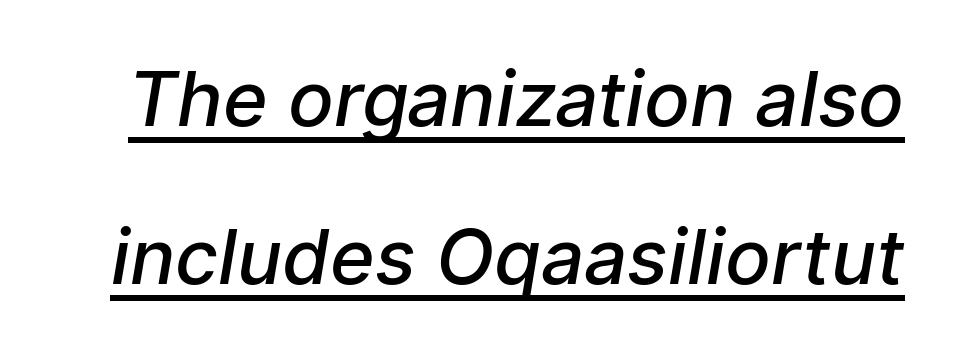
The image shows 76 px semibold sans-serif type; set loose line spacing (2.08x), normal letter spacing, underlined; low stroke contrast and a medium x-height.
